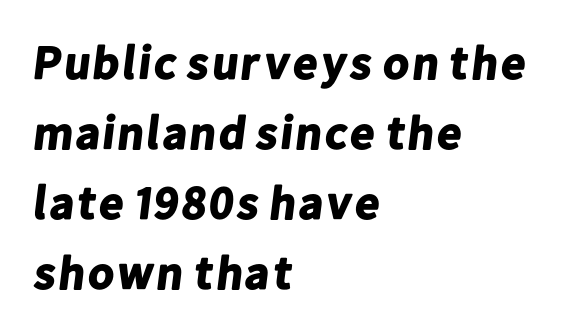
Q: Is the text bold? A: Yes.
Q: Is the typeface a serif or a sans-serif typeface? A: Sans-serif.
Q: Is the text underlined? A: No.
Q: How is the paragraph aligned? A: Left-aligned.
Q: Is the spacing between letters normal or unusually wide? A: Normal.
Q: Is the spacing between lines tight, normal or loose? A: Normal.
Q: Width (condensed, normal, or wide)? A: Normal.
Q: Stroke contrast? A: Low.
Q: x-height? A: Medium.
Q: Monospaced? A: No.
